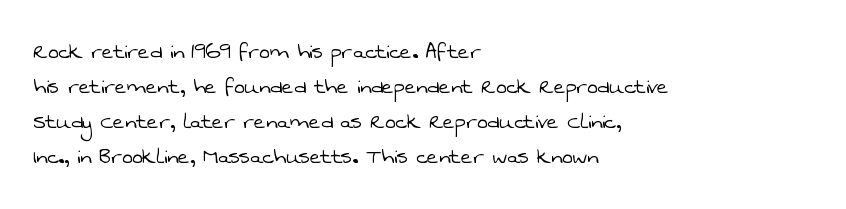
Clear beneath every line of the passage. The font is comparable to plain body text, perhaps lighter. If you drew a ruler down the left edge, every line would touch it. In terms of leading, this rendering sits right in the middle. Students, note that the glyphs here touch the page at normal intervals.
